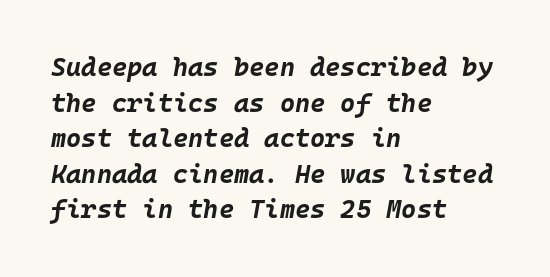
Q: Is the text bold? A: Yes.
Q: Is the text italic (slanted)? A: Yes, it leans right by about 10 degrees.
Q: Is the text underlined? A: No.
Q: How is the paragraph aligned? A: Left-aligned.
Q: Is the spacing between letters normal or unusually wide? A: Normal.
Q: Is the spacing between lines tight, normal or loose? A: Normal.
